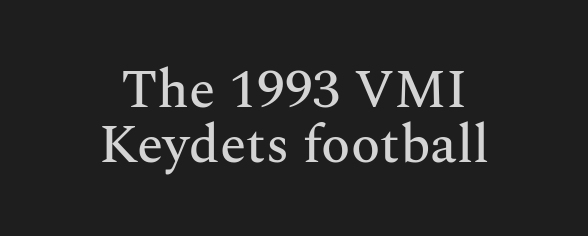
Q: Is the text italic (slanted)? A: No, it is upright.
Q: Is the typeface a serif or a sans-serif typeface? A: Serif.
Q: Is the text underlined? A: No.
Q: How is the paragraph aligned? A: Centered.
Q: Is the spacing between letters normal or unusually wide? A: Normal.
Q: Is the spacing between lines tight, normal or loose? A: Tight.
Q: Width (condensed, normal, or wide)? A: Normal.
Q: Stroke contrast? A: Medium.
Q: x-height? A: Medium.
Q: Monospaced? A: No.
